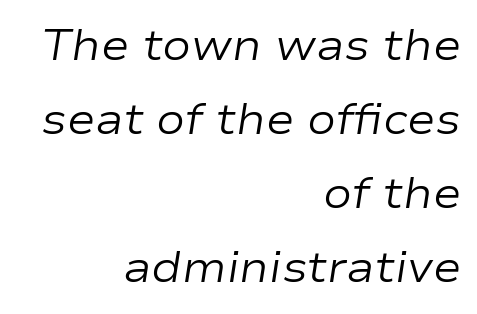
The image shows 43 px regular-weight, wide type, italic (leaning right); set right-aligned, line spacing 1.72x, normal letter spacing, not underlined; low stroke contrast and a medium x-height.
